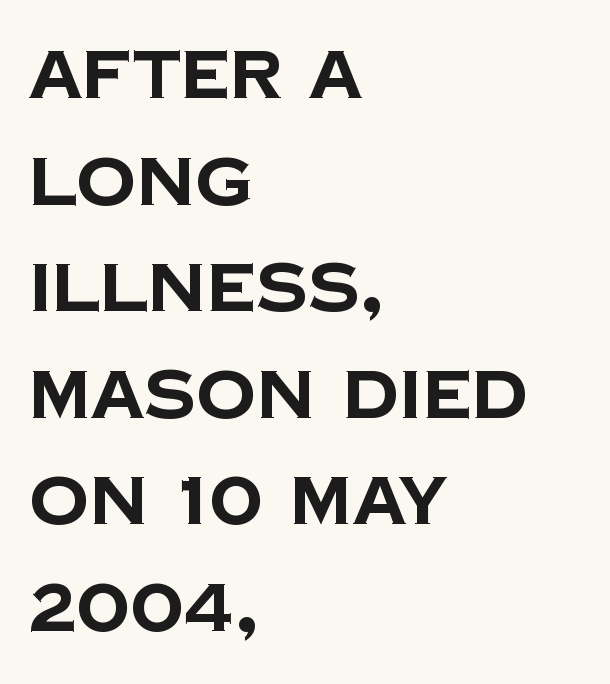
{"serif": "no", "bold": "yes", "weight": "bold", "width": "normal", "stroke_contrast": "low", "x_height": "large", "monospaced": "no", "underline": "no", "align": "left", "line_spacing": "normal", "line_spacing_ratio": 1.59, "letter_spacing": "normal", "letter_spacing_em": 0.0, "glyph_px": 67}
